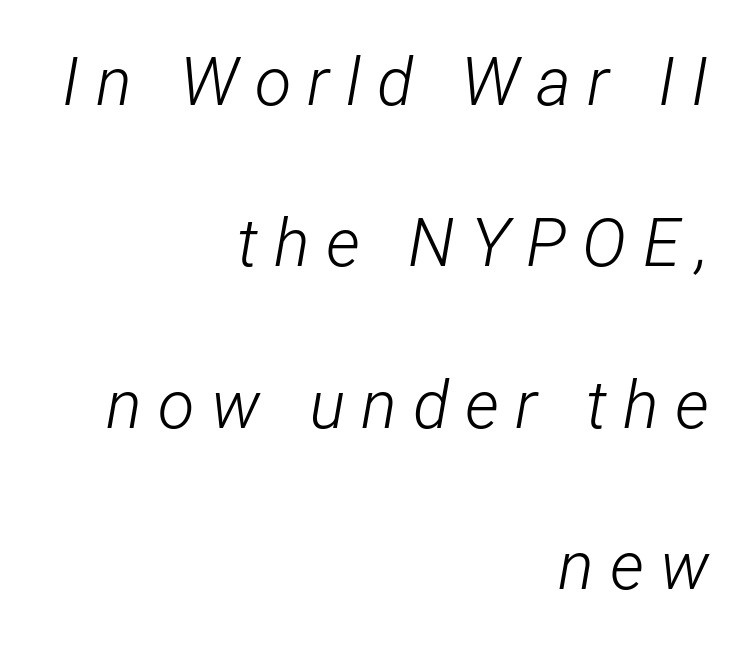
{"italic": "yes", "lean": "right", "slant_degrees": 12, "bold": "no", "weight": "light", "width": "condensed", "stroke_contrast": "low", "x_height": "medium", "monospaced": "no", "underline": "no", "align": "right", "line_spacing": "loose", "line_spacing_ratio": 2.41, "letter_spacing": "wide", "letter_spacing_em": 0.24, "glyph_px": 67}
